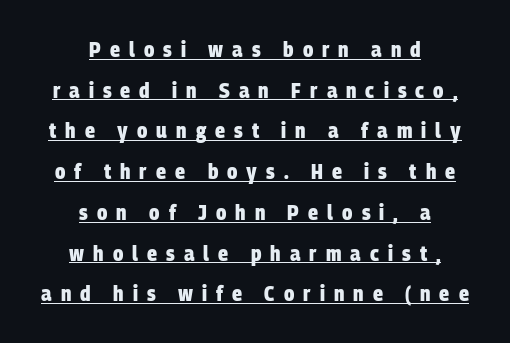
{"bold": "yes", "underline": "yes", "align": "center", "line_spacing": "loose", "line_spacing_ratio": 1.94, "letter_spacing": "wide", "letter_spacing_em": 0.43, "glyph_px": 21}
